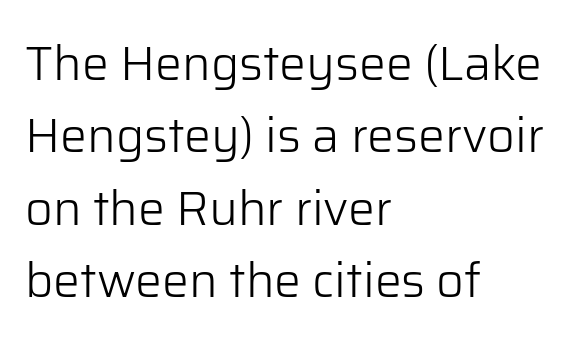
Q: Is the text bold? A: No.
Q: Is the text italic (slanted)? A: No, it is upright.
Q: Is the typeface a serif or a sans-serif typeface? A: Sans-serif.
Q: Is the text underlined? A: No.
Q: How is the paragraph aligned? A: Left-aligned.
Q: Is the spacing between letters normal or unusually wide? A: Normal.
Q: Is the spacing between lines tight, normal or loose? A: Normal.
Q: Width (condensed, normal, or wide)? A: Normal.
Q: Stroke contrast? A: Low.
Q: x-height? A: Medium.
Q: Monospaced? A: No.
